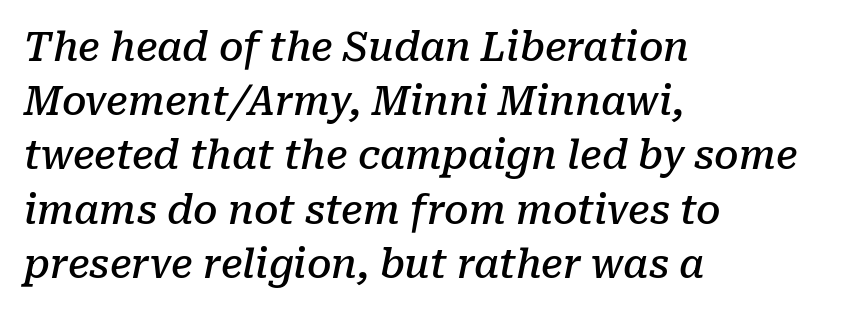
Rows of type keep a routine distance in the vertical direction. This rendering employs a face with finishing strokes, i.e., a serif. The lines in this sample share a left origin and differ only in where they stop. On the weight axis this lands at semibold, roughly 600. Character widths vary here, with narrow letters taking less room than wide ones. Glyph-to-glyph distance matches everyday printed text.
